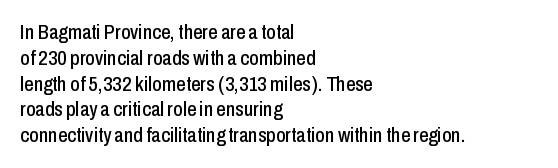
{"italic": "no", "underline": "no", "align": "left", "line_spacing_ratio": 1.23, "letter_spacing": "normal", "letter_spacing_em": 0.0, "glyph_px": 21}
